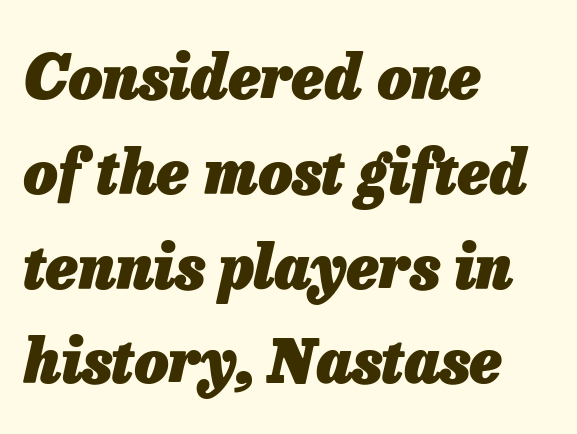
{"italic": "yes", "lean": "right", "slant_degrees": 13, "bold": "yes", "weight": "heavy", "width": "normal", "stroke_contrast": "low", "x_height": "medium", "monospaced": "no", "underline": "no", "align": "left", "line_spacing": "normal", "line_spacing_ratio": 1.58, "letter_spacing": "normal", "letter_spacing_em": 0.0, "glyph_px": 60}
